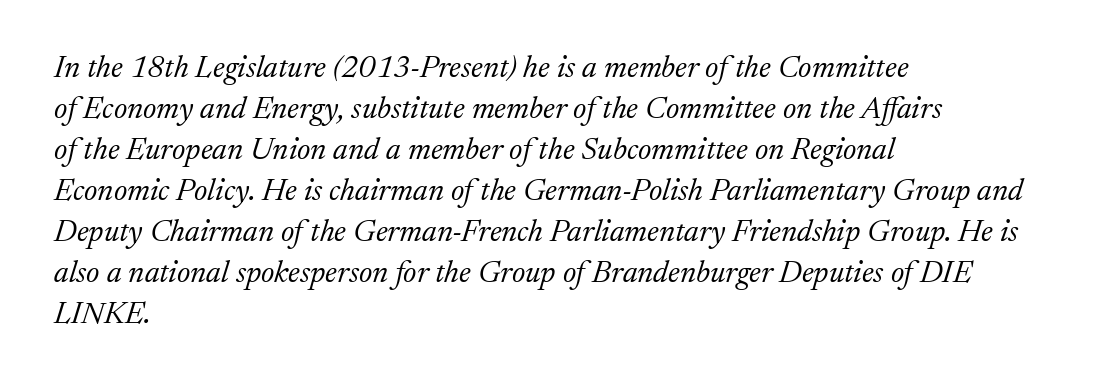
The image shows 31 px light serif type, italic (leaning right); set left-aligned, normal line spacing (1.32x), normal letter spacing, not underlined; medium stroke contrast and a medium x-height.
